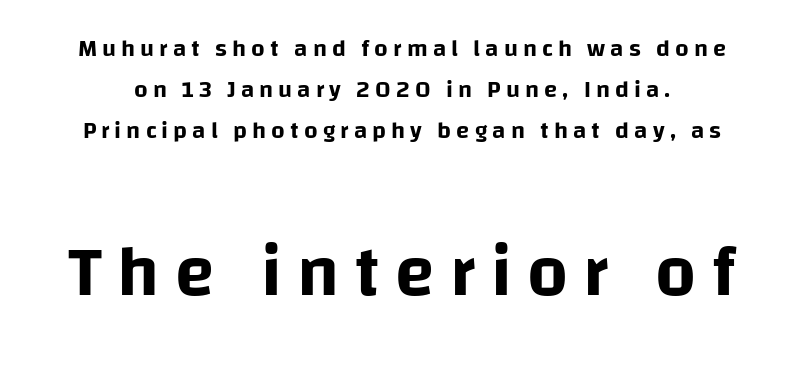
Centered paragraph, ragged on both sides. Ordinary non-slanted type is in use. This sample has the flowing, uneven cadence of proportional lettering. The rendering inserts visible extra space after every character.
